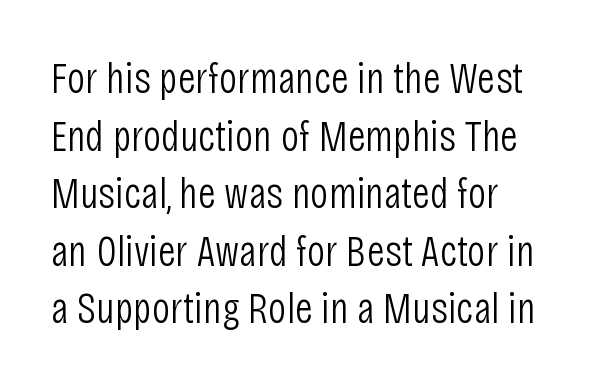
The lettering holds an erect, upright posture throughout. This sample keeps an unexceptional amount of space between lines. The characters display no serif detailing; their extremities are plain. Is this a fixed-width face? No — the glyphs have proportional, varying widths. Has an underline been added? It has not.
